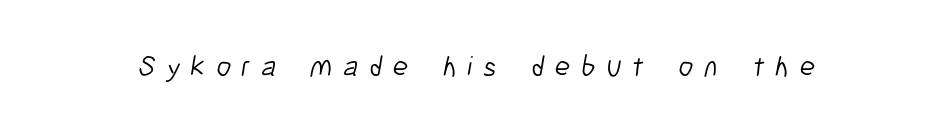
{"serif": "no", "bold": "no", "weight": "light", "width": "condensed", "stroke_contrast": "low", "x_height": "medium", "monospaced": "no", "underline": "no", "letter_spacing": "wide", "letter_spacing_em": 0.37, "glyph_px": 29}
